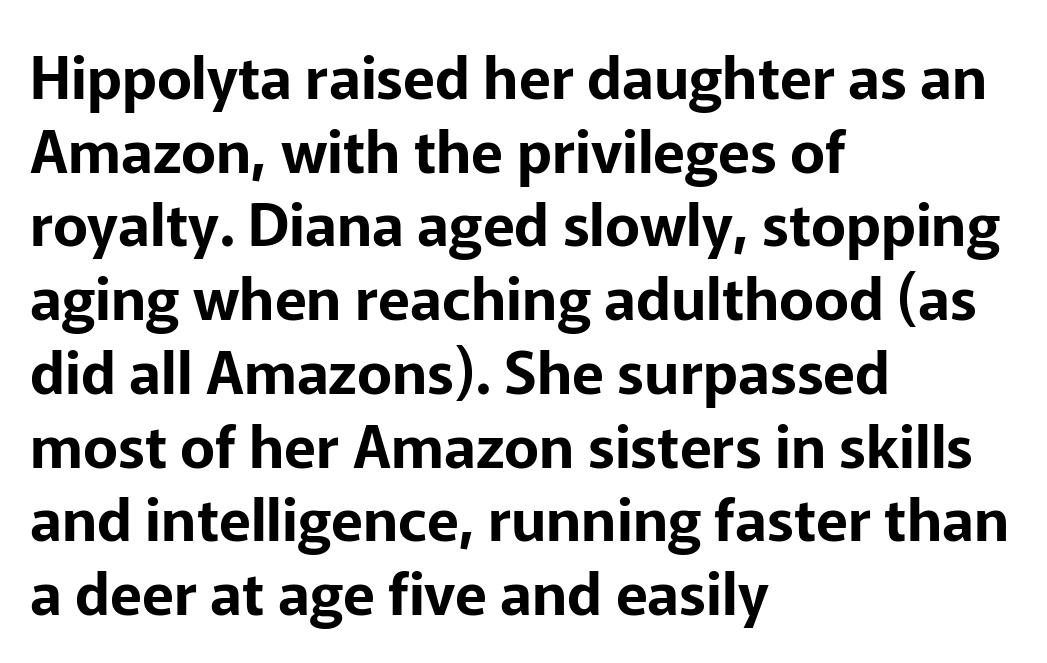
Q: Is the text italic (slanted)? A: No, it is upright.
Q: Is the typeface a serif or a sans-serif typeface? A: Sans-serif.
Q: Is the text underlined? A: No.
Q: How is the paragraph aligned? A: Left-aligned.
Q: Is the spacing between letters normal or unusually wide? A: Normal.
Q: Is the spacing between lines tight, normal or loose? A: Normal.
Q: Width (condensed, normal, or wide)? A: Normal.
Q: Stroke contrast? A: Low.
Q: x-height? A: Medium.
Q: Monospaced? A: No.
